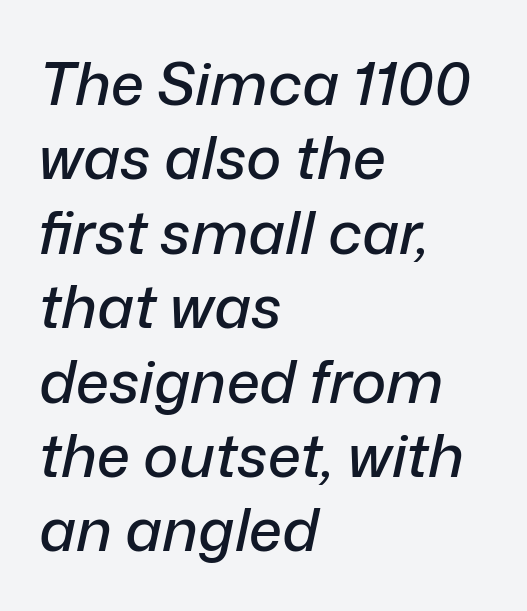
The image shows 60 px text type, italic (leaning right); set left-aligned, line spacing 1.24x, normal letter spacing, not underlined; low stroke contrast and a medium x-height.
